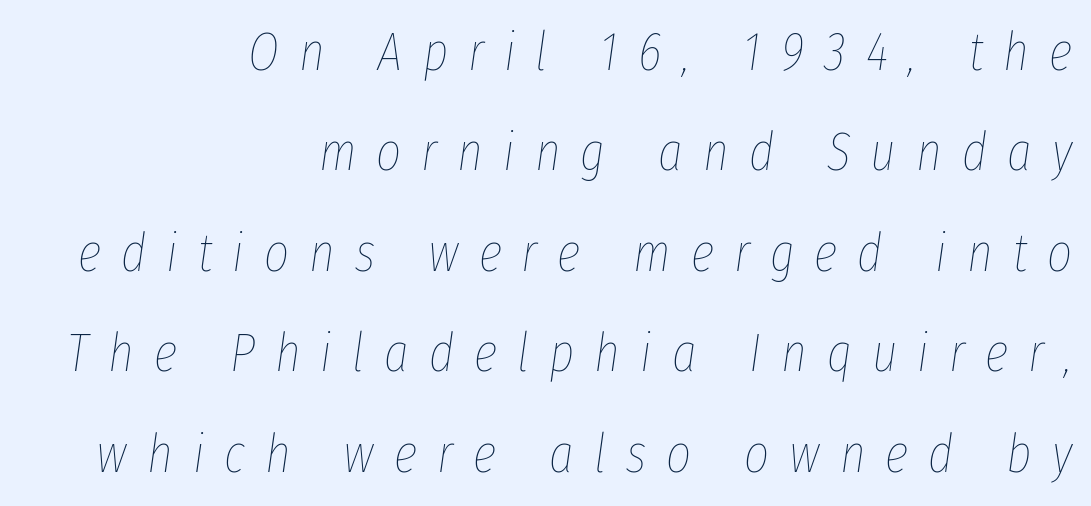
The image shows 54 px thin, condensed type, italic (leaning right); set right-aligned, line spacing 1.86x, unusually wide letter spacing (+0.37 em), not underlined; low stroke contrast and a medium x-height.
